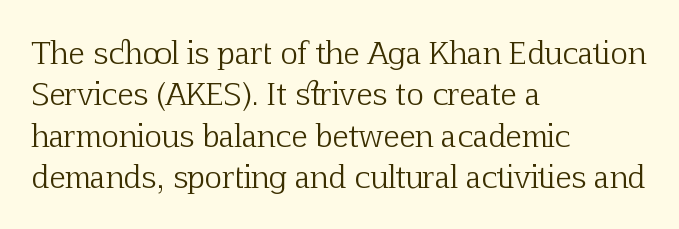
{"serif": "yes", "italic": "no", "bold": "no", "weight": "light", "width": "normal", "stroke_contrast": "low", "x_height": "medium", "monospaced": "no", "underline": "no", "align": "left", "line_spacing": "normal", "line_spacing_ratio": 1.38, "letter_spacing": "normal", "letter_spacing_em": 0.0, "glyph_px": 30}
